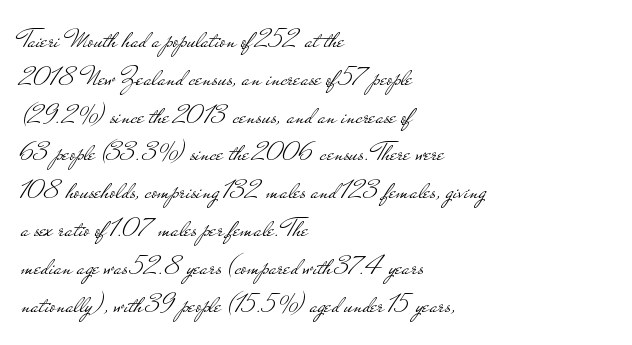
Q: Is the text bold? A: No.
Q: Is the text italic (slanted)? A: Yes.
Q: Is the typeface a serif or a sans-serif typeface? A: Sans-serif.
Q: Is the text underlined? A: No.
Q: How is the paragraph aligned? A: Left-aligned.
Q: Is the spacing between letters normal or unusually wide? A: Normal.
Q: Is the spacing between lines tight, normal or loose? A: Normal.
Q: Width (condensed, normal, or wide)? A: Wide.
Q: Stroke contrast? A: Low.
Q: x-height? A: Small.
Q: Monospaced? A: No.
